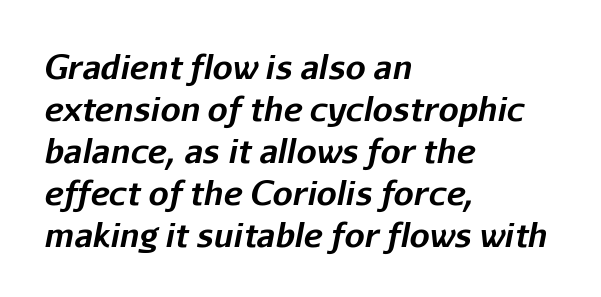
{"italic": "yes", "lean": "right", "slant_degrees": 11, "bold": "yes", "weight": "bold", "width": "normal", "stroke_contrast": "low", "x_height": "medium", "monospaced": "no", "underline": "no", "align": "left", "line_spacing": "normal", "line_spacing_ratio": 1.31, "letter_spacing": "normal", "letter_spacing_em": 0.0, "glyph_px": 32}
